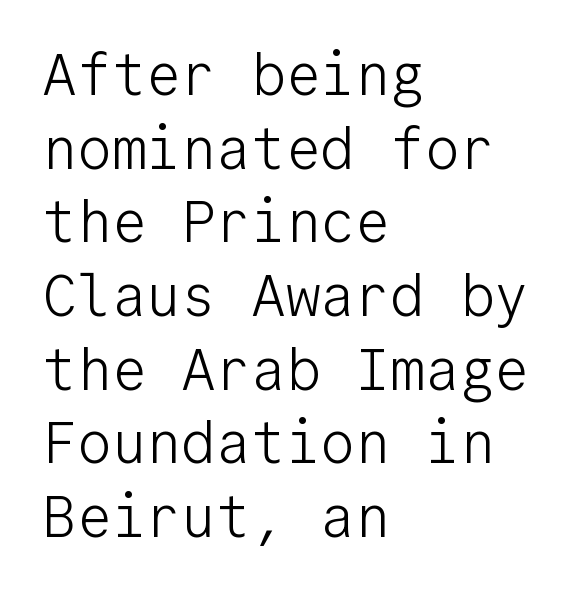
Q: Is the text bold? A: No.
Q: Is the text italic (slanted)? A: No, it is upright.
Q: Is the typeface a serif or a sans-serif typeface? A: Sans-serif.
Q: Is the text underlined? A: No.
Q: How is the paragraph aligned? A: Left-aligned.
Q: Is the spacing between letters normal or unusually wide? A: Normal.
Q: Is the spacing between lines tight, normal or loose? A: Normal.
Q: Width (condensed, normal, or wide)? A: Normal.
Q: Stroke contrast? A: Low.
Q: x-height? A: Medium.
Q: Monospaced? A: Yes.
